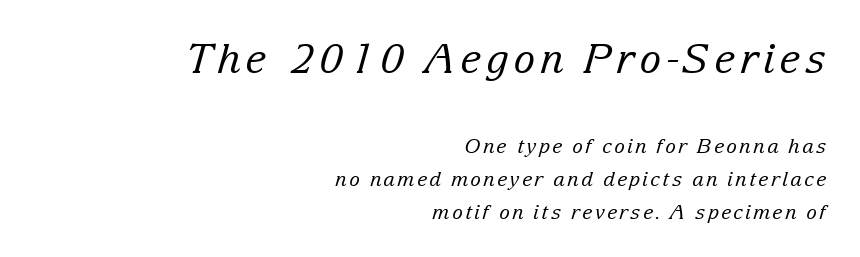
Q: Is the text bold? A: No.
Q: Is the text italic (slanted)? A: Yes, it leans right by about 15 degrees.
Q: Is the typeface a serif or a sans-serif typeface? A: Serif.
Q: Is the text underlined? A: No.
Q: How is the paragraph aligned? A: Right-aligned.
Q: Is the spacing between lines tight, normal or loose? A: Normal.
Q: Which block of text is set in a larger size, the first (top) or the second (bottom)? A: The first (top) one.
Q: Width (condensed, normal, or wide)? A: Normal.
Q: Stroke contrast? A: Low.
Q: x-height? A: Medium.
Q: Monospaced? A: No.
